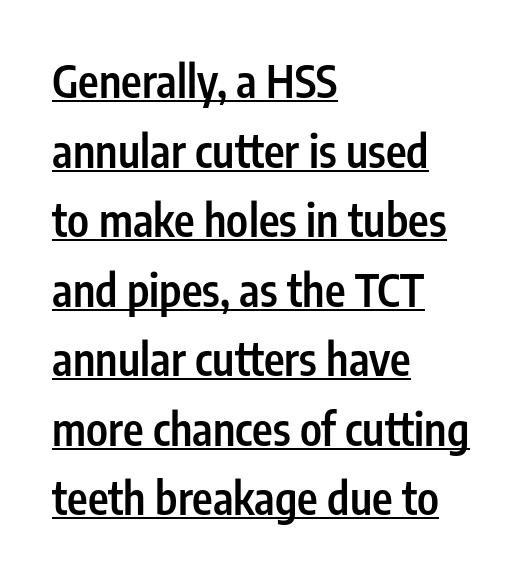
No extra tracking has been applied to these lines. The face used here is proportionally spaced, like ordinary book or web type. This sample carries an underscore along the baseline area. This sample uses an upright cut, with every glyph sitting square on the baseline.
